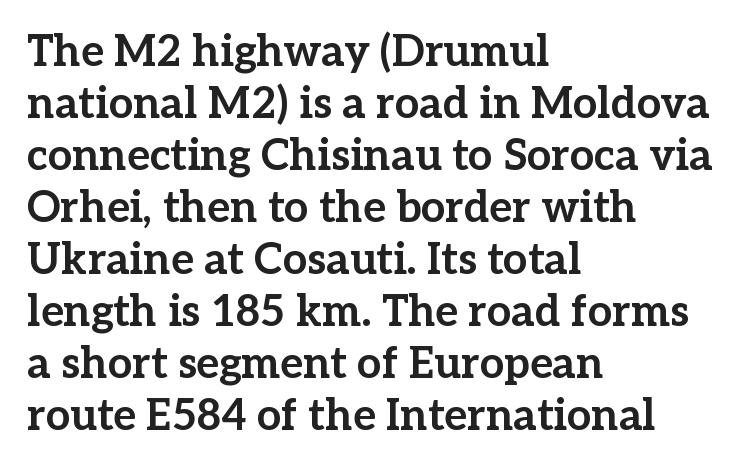
{"serif": "yes", "italic": "no", "bold": "yes", "weight": "bold", "width": "normal", "stroke_contrast": "low", "x_height": "medium", "monospaced": "no", "underline": "no", "align": "left", "line_spacing_ratio": 1.21, "letter_spacing": "normal", "letter_spacing_em": 0.0, "glyph_px": 43}
